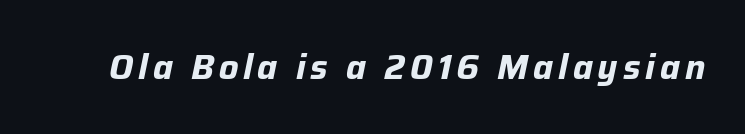
{"italic": "yes", "lean": "right", "slant_degrees": 12, "bold": "yes", "weight": "bold", "width": "normal", "stroke_contrast": "low", "x_height": "medium", "monospaced": "no", "underline": "no", "glyph_px": 34}
